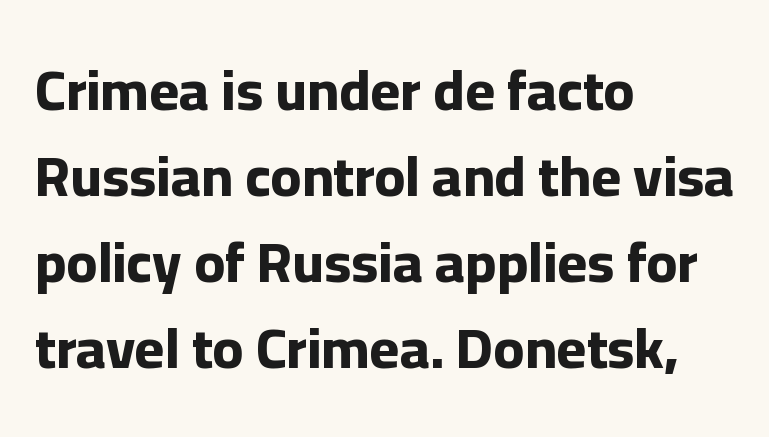
Q: Is the text bold? A: Yes.
Q: Is the text italic (slanted)? A: No, it is upright.
Q: Is the typeface a serif or a sans-serif typeface? A: Sans-serif.
Q: Is the text underlined? A: No.
Q: How is the paragraph aligned? A: Left-aligned.
Q: Is the spacing between letters normal or unusually wide? A: Normal.
Q: Is the spacing between lines tight, normal or loose? A: Normal.
Q: Width (condensed, normal, or wide)? A: Normal.
Q: Stroke contrast? A: Low.
Q: x-height? A: Medium.
Q: Monospaced? A: No.
